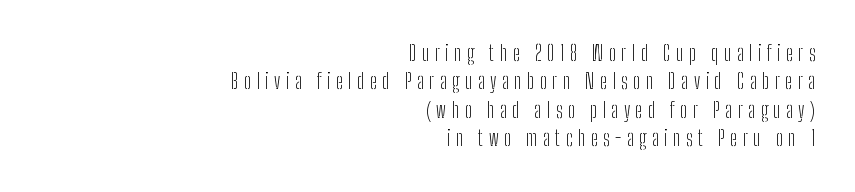
The image shows 21 px text type, upright; set right-aligned, normal line spacing (1.35x), unusually wide letter spacing (+0.26 em), not underlined.
